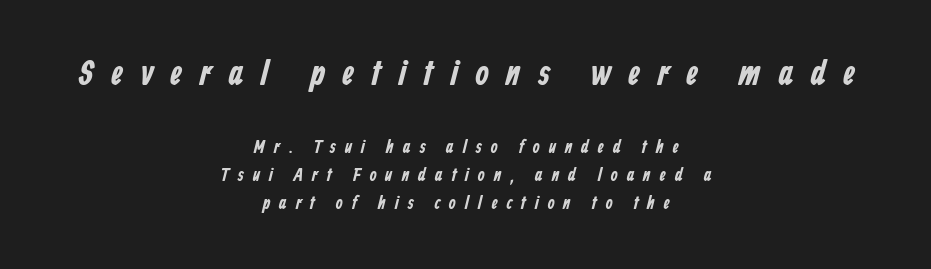
Q: Is the typeface a serif or a sans-serif typeface? A: Sans-serif.
Q: Is the text underlined? A: No.
Q: How is the paragraph aligned? A: Centered.
Q: Is the spacing between letters normal or unusually wide? A: Unusually wide.
Q: Is the spacing between lines tight, normal or loose? A: Normal.
Q: Which block of text is set in a larger size, the first (top) or the second (bottom)? A: The first (top) one.
Q: Width (condensed, normal, or wide)? A: Condensed.
Q: Stroke contrast? A: Low.
Q: x-height? A: Medium.
Q: Monospaced? A: No.
